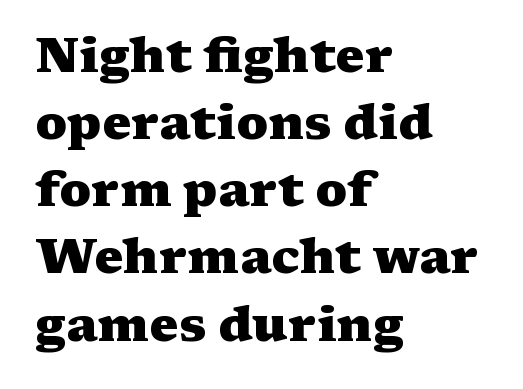
Plain, unruled lines of type. The passage shown is typeset with a serif family. Default kerning and tracking; the words read as compact shapes. Quick note: not italic, upright. Is there much room between lines? A standard amount, neither cramped nor airy.
